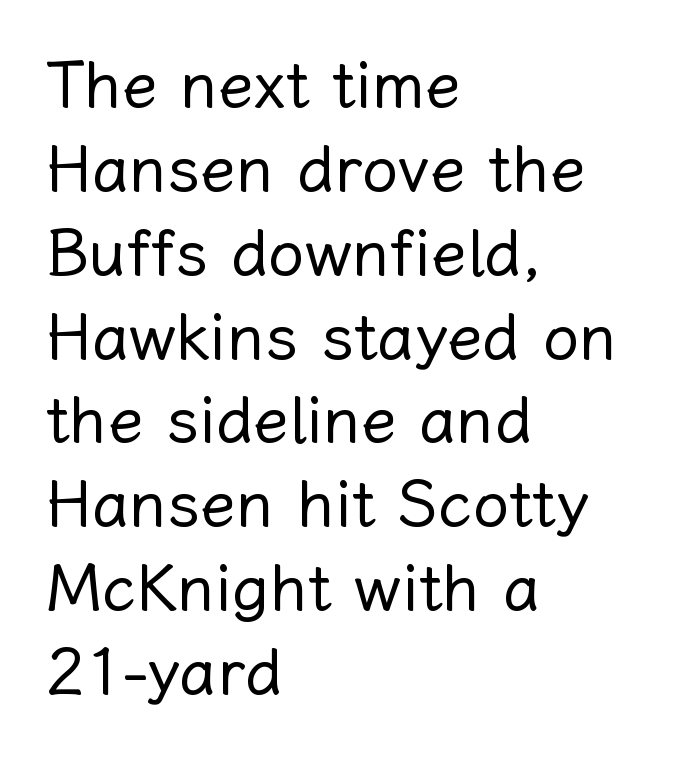
Q: Is the text bold? A: No.
Q: Is the text italic (slanted)? A: No, it is upright.
Q: Is the text underlined? A: No.
Q: How is the paragraph aligned? A: Left-aligned.
Q: Is the spacing between letters normal or unusually wide? A: Normal.
Q: Is the spacing between lines tight, normal or loose? A: Normal.
Q: Width (condensed, normal, or wide)? A: Normal.
Q: Stroke contrast? A: Low.
Q: x-height? A: Medium.
Q: Monospaced? A: No.
